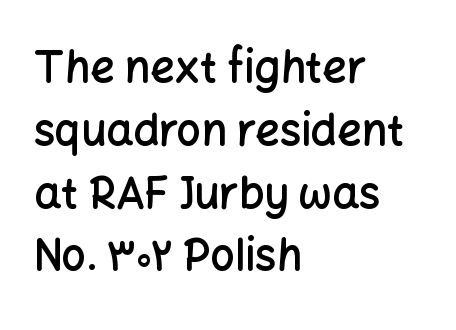
The image shows 43 px semibold sans-serif type, upright; set left-aligned, normal line spacing (1.46x), normal letter spacing, not underlined; low stroke contrast and a medium x-height.
